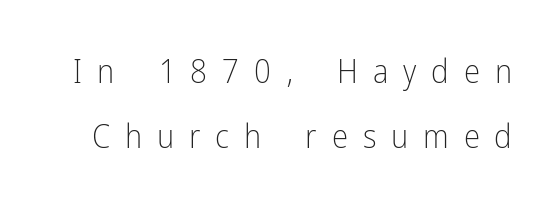
Counters stay open thanks to moderate or lighter strokes. You could not count columns in this text — the font is proportionally spaced. Anything drawn beneath the words? Only blank space. Observe the absence of serifs on each vertical stroke in this sample.
